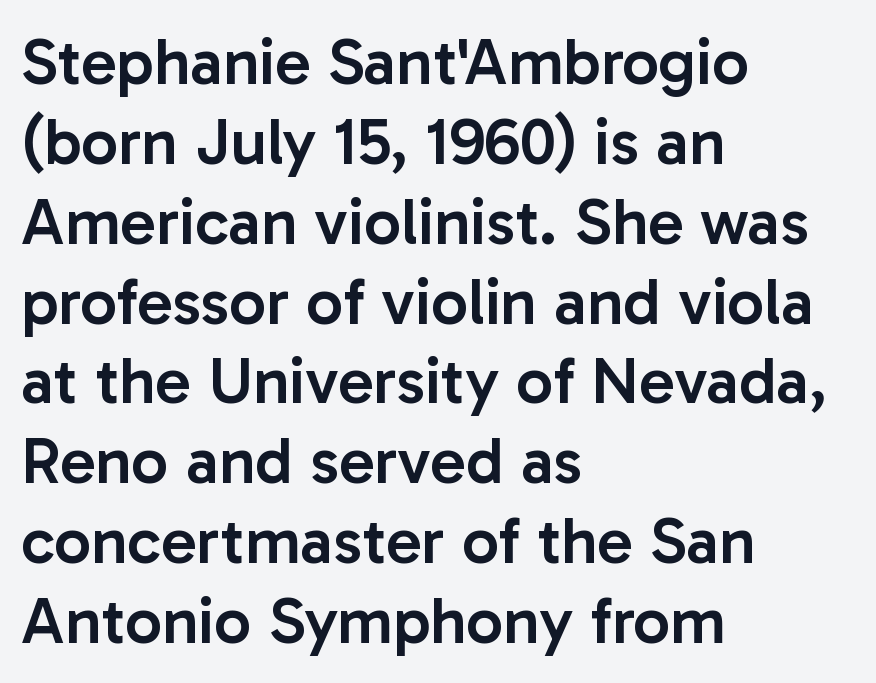
Q: Is the text bold? A: Semi-bold.
Q: Is the text italic (slanted)? A: No, it is upright.
Q: Is the typeface a serif or a sans-serif typeface? A: Sans-serif.
Q: Is the text underlined? A: No.
Q: How is the paragraph aligned? A: Left-aligned.
Q: Is the spacing between letters normal or unusually wide? A: Normal.
Q: Width (condensed, normal, or wide)? A: Normal.
Q: Stroke contrast? A: Low.
Q: x-height? A: Medium.
Q: Monospaced? A: No.
